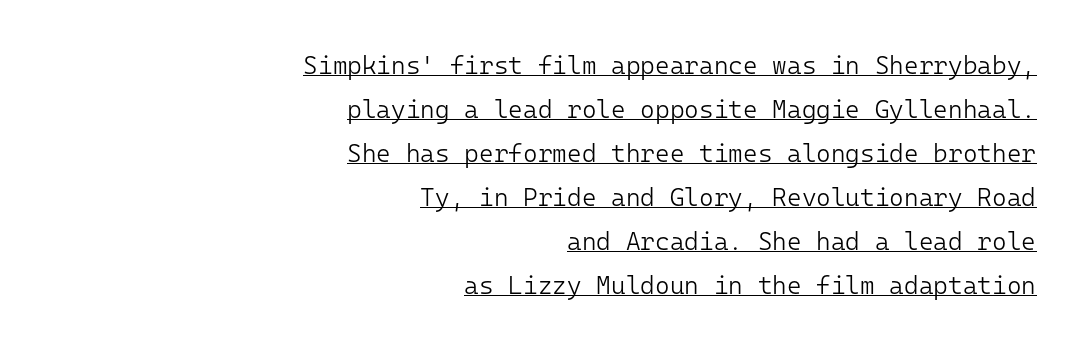
{"italic": "no", "bold": "no", "underline": "yes", "align": "right", "line_spacing_ratio": 1.76, "letter_spacing": "normal", "letter_spacing_em": 0.0, "glyph_px": 25}
